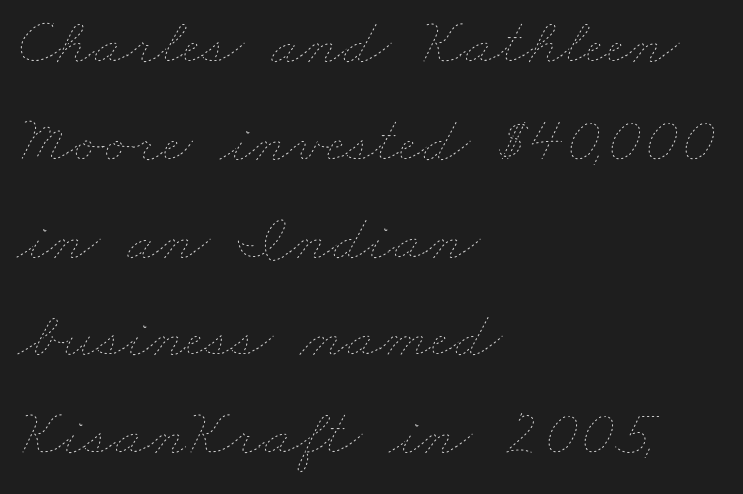
Plain, unruled lines of type. The setting favours the left margin, as ordinary paragraphs usually do. Is the stroke heavy? The answer is a plain regular-or-lighter. Spacing between characters is what you'd get straight out of the box. Varying glyph widths throughout — classic text-font behaviour. The vertical gap from one line to the next is medium.
